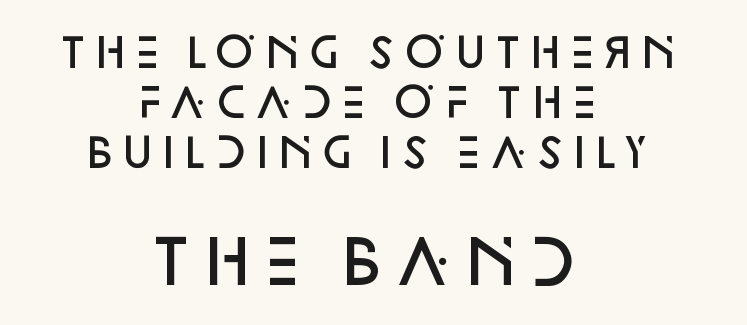
When letters stand straight like this, we call the style roman or upright. Are there feet on the stems? There aren't — it's a sans. One-word summary of the alignment: center. There is no visible air inserted between adjacent glyphs.
